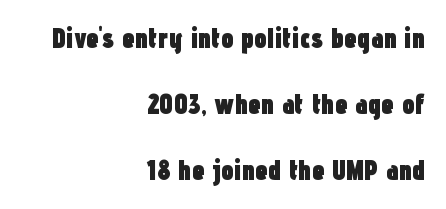
Has an underline been added? It has not. Visually the block forms a straight wall on the right and a jagged coastline on the left. In terms of posture, this sample is upright. Unlike a traditional serif, this face leaves its strokes unadorned. Here the designer chose a conventional face with non-uniform glyph widths. Inter-character spacing is left at the font's built-in metrics.
